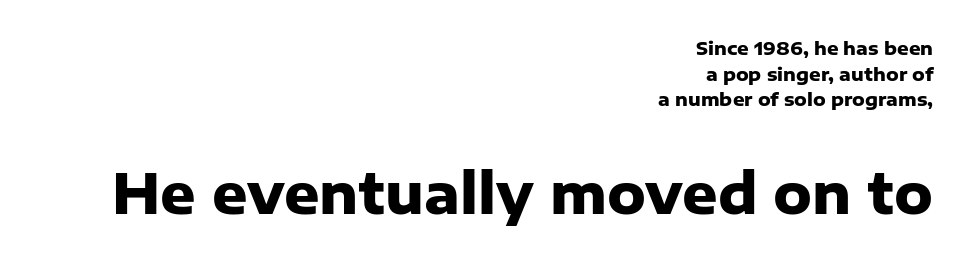
The image shows 55 px heavy sans-serif type, upright; set right-aligned, normal line spacing (1.42x), normal letter spacing, not underlined; the second (bottom) block is 3.06x larger; low stroke contrast and a medium x-height.
